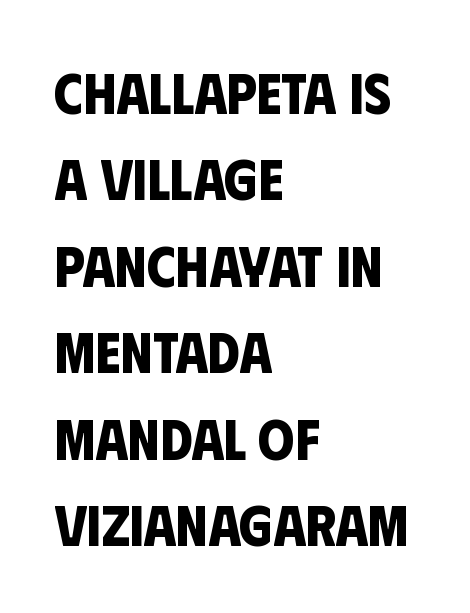
{"serif": "no", "bold": "yes", "weight": "bold", "width": "condensed", "stroke_contrast": "low", "x_height": "large", "monospaced": "no", "underline": "no", "align": "left", "line_spacing": "normal", "line_spacing_ratio": 1.49, "letter_spacing": "normal", "letter_spacing_em": 0.0, "glyph_px": 58}
